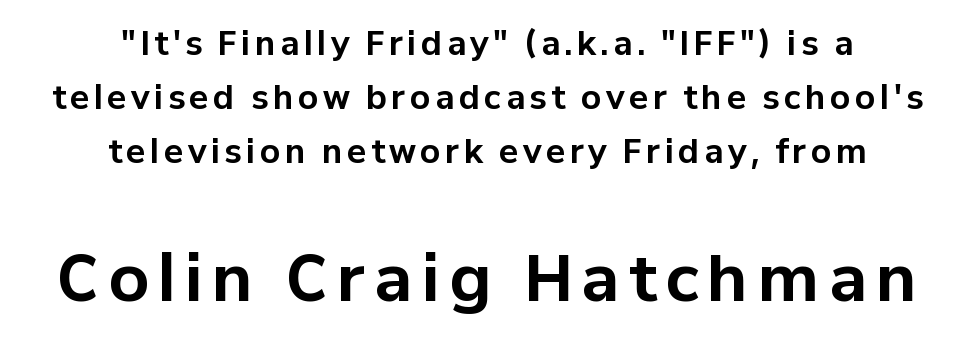
Q: Is the text bold? A: Yes.
Q: Is the text italic (slanted)? A: No, it is upright.
Q: Is the typeface a serif or a sans-serif typeface? A: Sans-serif.
Q: Is the text underlined? A: No.
Q: How is the paragraph aligned? A: Centered.
Q: Is the spacing between lines tight, normal or loose? A: Normal.
Q: Which block of text is set in a larger size, the first (top) or the second (bottom)? A: The second (bottom) one.
Q: Width (condensed, normal, or wide)? A: Normal.
Q: Stroke contrast? A: Low.
Q: x-height? A: Medium.
Q: Monospaced? A: No.
